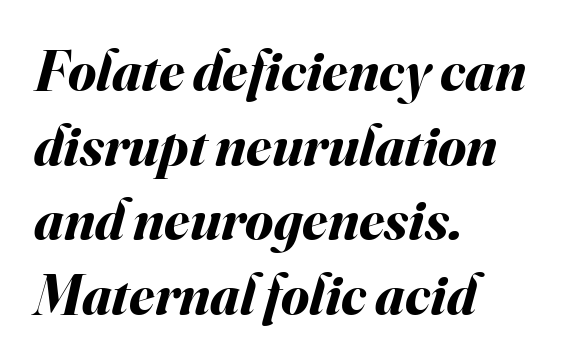
The image shows 57 px bold type, italic (leaning right); set left-aligned, normal line spacing (1.31x), normal letter spacing, not underlined; medium stroke contrast and a small x-height.
